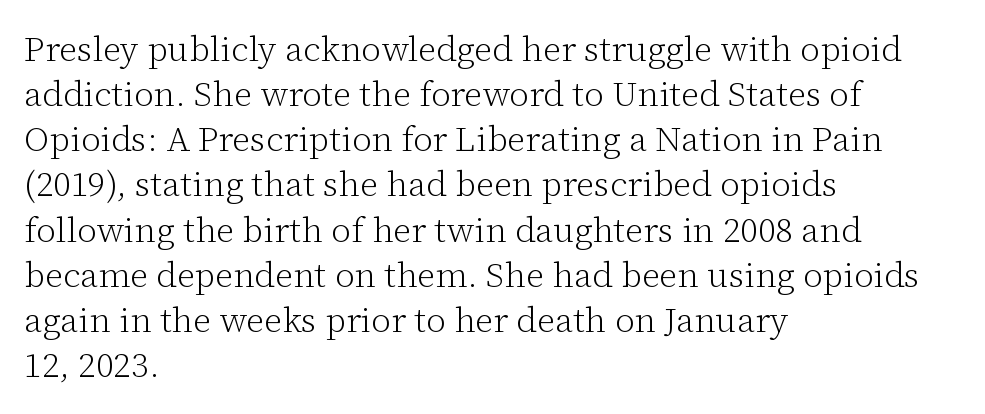
Q: Is the text bold? A: No.
Q: Is the text italic (slanted)? A: No, it is upright.
Q: Is the typeface a serif or a sans-serif typeface? A: Serif.
Q: Is the text underlined? A: No.
Q: How is the paragraph aligned? A: Left-aligned.
Q: Is the spacing between letters normal or unusually wide? A: Normal.
Q: Is the spacing between lines tight, normal or loose? A: Normal.
Q: Width (condensed, normal, or wide)? A: Normal.
Q: Stroke contrast? A: Low.
Q: x-height? A: Medium.
Q: Monospaced? A: No.
